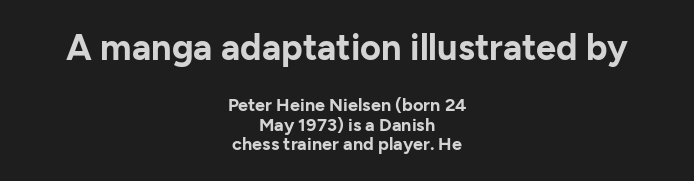
Q: Is the text bold? A: Yes.
Q: Is the text italic (slanted)? A: No, it is upright.
Q: Is the typeface a serif or a sans-serif typeface? A: Sans-serif.
Q: Is the text underlined? A: No.
Q: How is the paragraph aligned? A: Centered.
Q: Is the spacing between letters normal or unusually wide? A: Normal.
Q: Is the spacing between lines tight, normal or loose? A: Tight.
Q: Which block of text is set in a larger size, the first (top) or the second (bottom)? A: The first (top) one.
Q: Width (condensed, normal, or wide)? A: Normal.
Q: Stroke contrast? A: Low.
Q: x-height? A: Medium.
Q: Monospaced? A: No.
